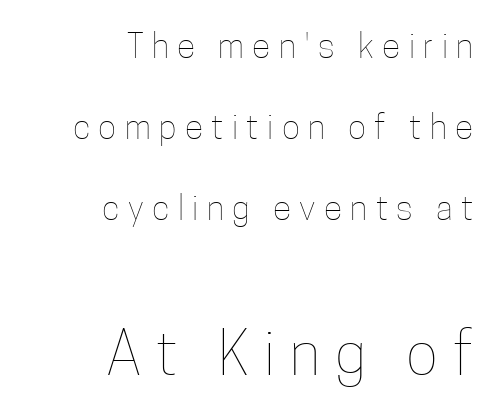
Each line ends at the same right margin while the left side varies. The space directly below the letters is spotless. Each stroke keeps to a modest, everyday thickness or less. Baseline-to-baseline distance is far greater than the letter height. Does the bottom block carry the larger type? Yes, it does. These lines are rendered in a variable-pitch font.
